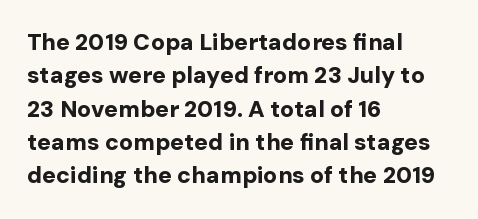
Q: Is the text bold? A: Yes.
Q: Is the text italic (slanted)? A: No, it is upright.
Q: Is the text underlined? A: No.
Q: How is the paragraph aligned? A: Left-aligned.
Q: Is the spacing between letters normal or unusually wide? A: Normal.
Q: Is the spacing between lines tight, normal or loose? A: Normal.
